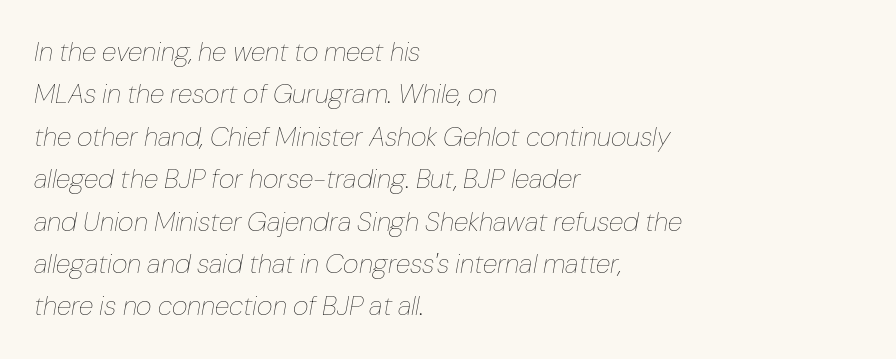
{"italic": "yes", "lean": "right", "slant_degrees": 10, "bold": "no", "underline": "no", "align": "left", "line_spacing": "normal", "line_spacing_ratio": 1.57, "letter_spacing": "normal", "letter_spacing_em": 0.0, "glyph_px": 27}
